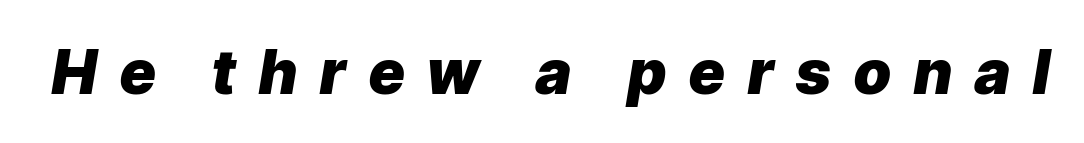
The image shows 61 px heavy type, italic (leaning right); set unusually wide letter spacing (+0.38 em), not underlined; low stroke contrast and a medium x-height.
